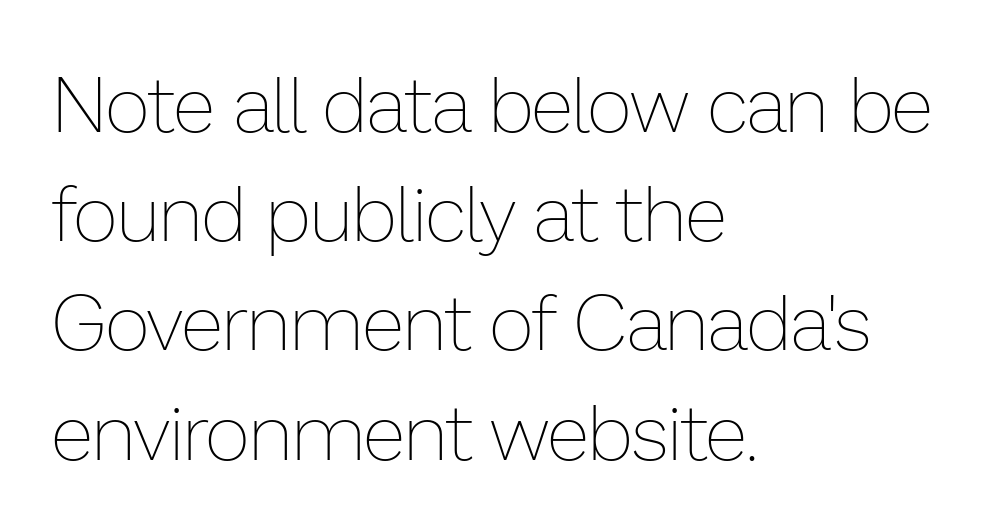
A roman cut, with each character standing at attention. Is the stroke heavy? The answer is a plain regular-or-lighter. The ragged edge is on the right, which tells us the setting is flush left. The glyphs are unaccompanied by any horizontal stroke below them. Character widths vary here, with narrow letters taking less room than wide ones.
